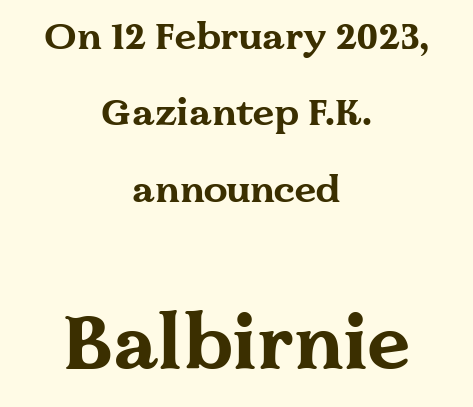
Q: Is the text bold? A: Yes.
Q: Is the text italic (slanted)? A: No, it is upright.
Q: Is the typeface a serif or a sans-serif typeface? A: Serif.
Q: Is the text underlined? A: No.
Q: How is the paragraph aligned? A: Centered.
Q: Is the spacing between letters normal or unusually wide? A: Normal.
Q: Is the spacing between lines tight, normal or loose? A: Loose.
Q: Which block of text is set in a larger size, the first (top) or the second (bottom)? A: The second (bottom) one.
Q: Width (condensed, normal, or wide)? A: Wide.
Q: Stroke contrast? A: Medium.
Q: x-height? A: Medium.
Q: Monospaced? A: No.
